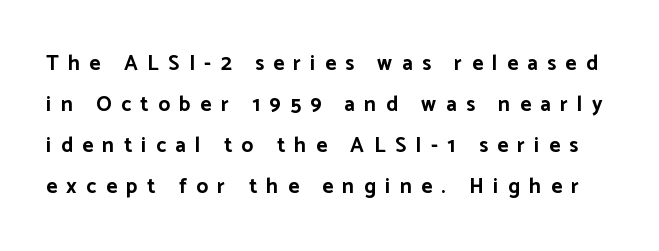
The image shows 21 px bold type, upright; set loose line spacing (1.95x), unusually wide letter spacing (+0.45 em), not underlined.
